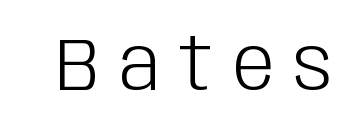
The image shows 74 px light, condensed sans-serif type, upright; set unusually wide letter spacing (+0.26 em), not underlined; low stroke contrast and a large x-height.
